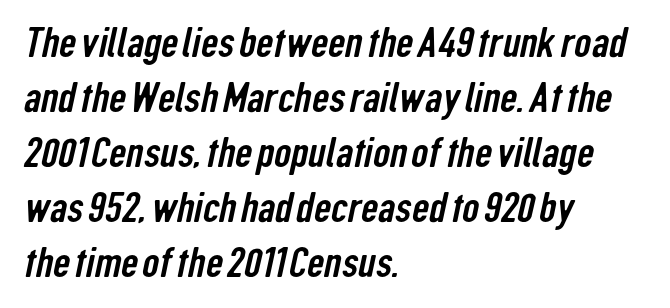
Teacher's note: observe the even left margin — that is flush-left alignment. The block of text has a typical density, with ordinary space between rows. You can tell from the bare stems that sans-serif type was used. This sample uses plain, unmodified letter spacing. These lines are rendered in a variable-pitch font.
